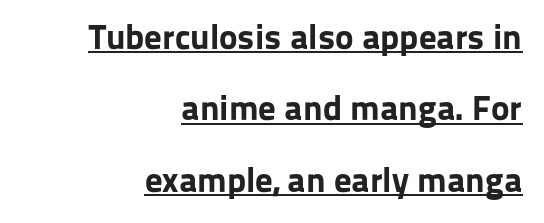
The image shows 35 px bold sans-serif type, upright; set right-aligned, loose line spacing (2.04x), normal letter spacing, underlined; low stroke contrast and a medium x-height.
